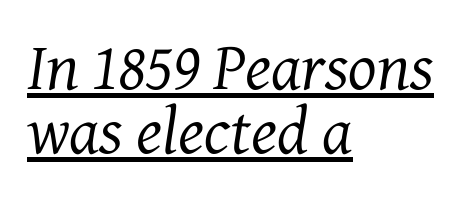
Looking at the ascenders, they clearly lean. The vertical gap from one line to the next is small. Horizontal alignment here is leftward, the default for most running prose. Unlike a clean sans, this face finishes its strokes with serifs. Inter-character spacing is left at the font's built-in metrics. In designer terms, the underline attribute is active on this setting.
